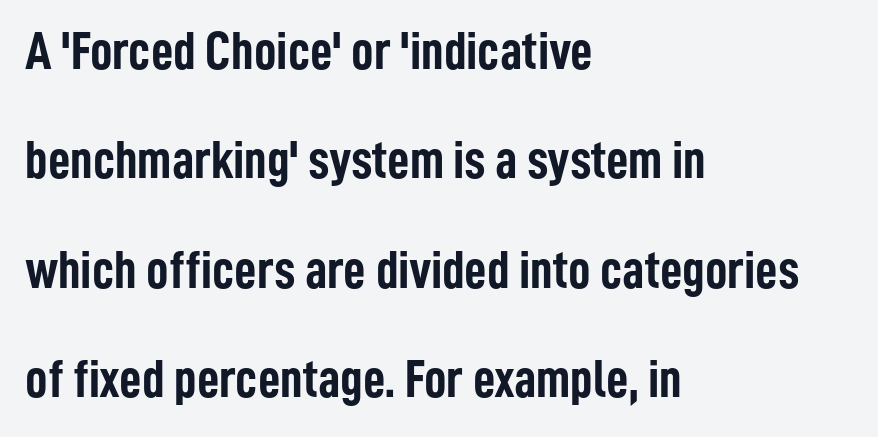
Q: Is the text bold? A: Yes.
Q: Is the text italic (slanted)? A: No, it is upright.
Q: Is the typeface a serif or a sans-serif typeface? A: Sans-serif.
Q: Is the text underlined? A: No.
Q: How is the paragraph aligned? A: Left-aligned.
Q: Is the spacing between letters normal or unusually wide? A: Normal.
Q: Is the spacing between lines tight, normal or loose? A: Loose.
Q: Width (condensed, normal, or wide)? A: Condensed.
Q: Stroke contrast? A: Low.
Q: x-height? A: Medium.
Q: Monospaced? A: No.
